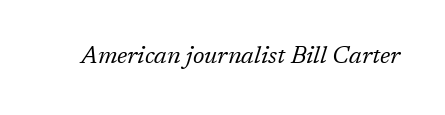
The image shows 24 px text type, italic (leaning right); set normal letter spacing, not underlined.
